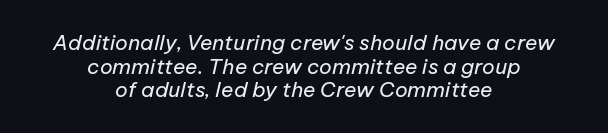
{"italic": "yes", "lean": "right", "slant_degrees": 12, "bold": "no", "underline": "no", "align": "center", "line_spacing": "tight", "line_spacing_ratio": 1.12, "letter_spacing": "normal", "letter_spacing_em": 0.0, "glyph_px": 21}
